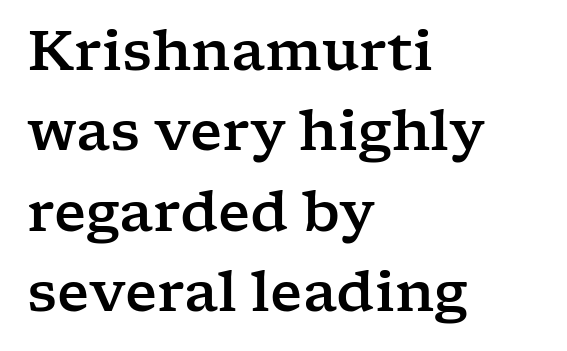
Q: Is the text italic (slanted)? A: No, it is upright.
Q: Is the typeface a serif or a sans-serif typeface? A: Serif.
Q: Is the text underlined? A: No.
Q: How is the paragraph aligned? A: Left-aligned.
Q: Is the spacing between letters normal or unusually wide? A: Normal.
Q: Is the spacing between lines tight, normal or loose? A: Normal.
Q: Width (condensed, normal, or wide)? A: Wide.
Q: Stroke contrast? A: Low.
Q: x-height? A: Medium.
Q: Monospaced? A: No.
